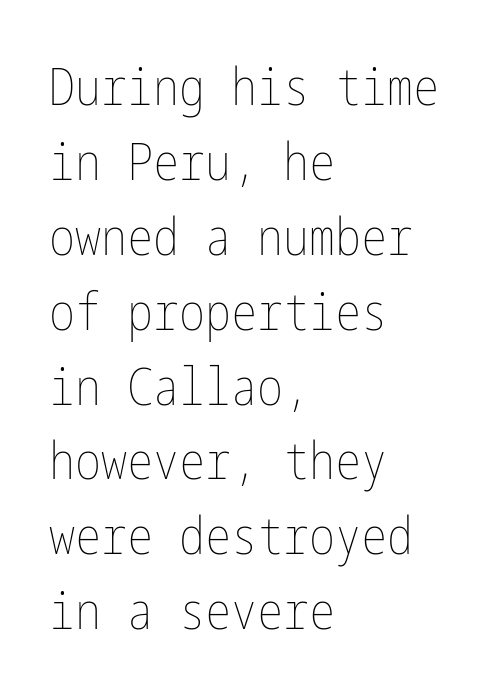
The image shows 52 px thin, condensed type, upright; set left-aligned, normal line spacing (1.44x), normal letter spacing, not underlined; low stroke contrast and a medium x-height.
